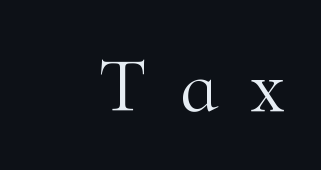
Q: Is the text bold? A: No.
Q: Is the text italic (slanted)? A: No, it is upright.
Q: Is the typeface a serif or a sans-serif typeface? A: Serif.
Q: Is the text underlined? A: No.
Q: Is the spacing between letters normal or unusually wide? A: Unusually wide.
Q: Width (condensed, normal, or wide)? A: Normal.
Q: Stroke contrast? A: High.
Q: x-height? A: Small.
Q: Monospaced? A: No.
